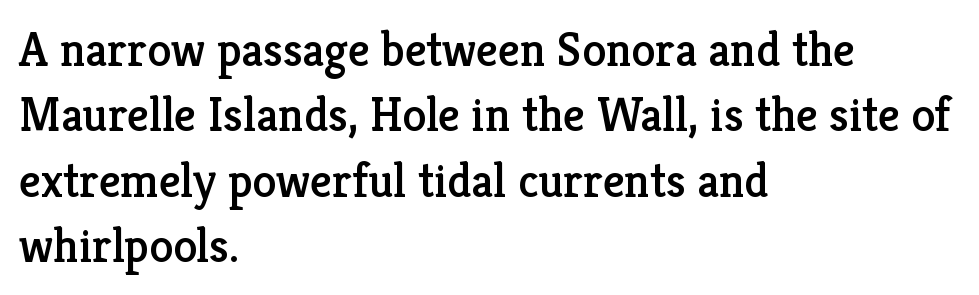
The image shows 48 px serif type, upright; set left-aligned, normal line spacing (1.36x), normal letter spacing, not underlined; low stroke contrast and a medium x-height.
